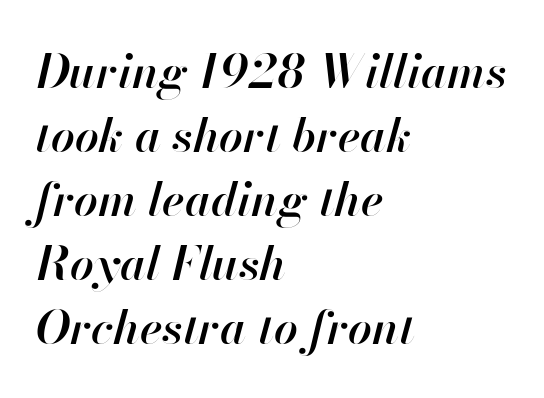
The strokes are fattened partway — semibold, not bold. Underline: absent. The typesetter chose a ragged-right arrangement here. Rendered with sloped, italic letterforms. Students, observe: this is what conventionally led text looks like.
